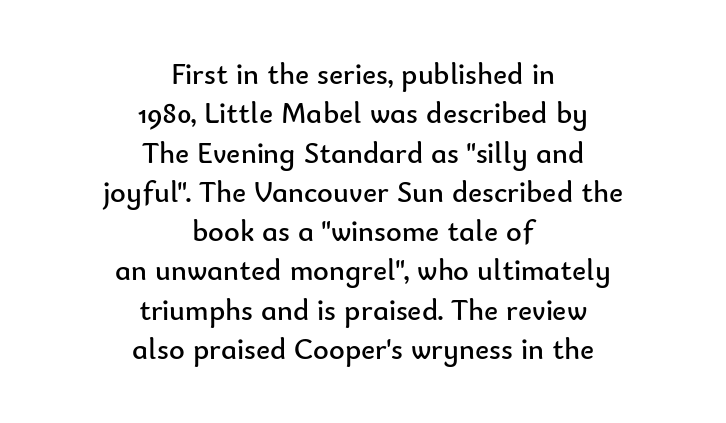
The image shows 30 px regular-weight sans-serif type, upright; set centered, normal line spacing (1.31x), normal letter spacing, not underlined; low stroke contrast and a small x-height.
